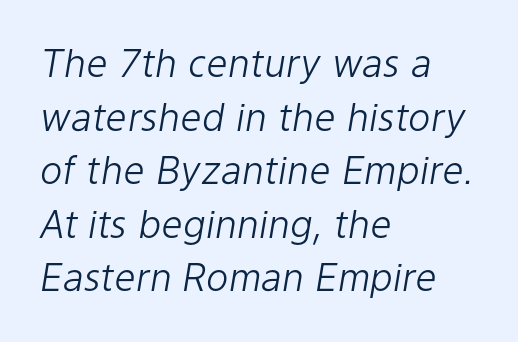
Q: Is the text bold? A: No.
Q: Is the text italic (slanted)? A: Yes, it leans right by about 9 degrees.
Q: Is the text underlined? A: No.
Q: How is the paragraph aligned? A: Left-aligned.
Q: Is the spacing between letters normal or unusually wide? A: Normal.
Q: Is the spacing between lines tight, normal or loose? A: Normal.
Q: Width (condensed, normal, or wide)? A: Normal.
Q: Stroke contrast? A: Low.
Q: x-height? A: Medium.
Q: Monospaced? A: No.
